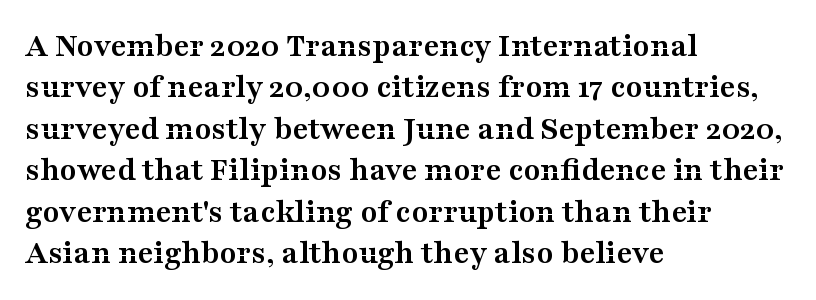
Plain, unruled lines of type. Spacing between characters is what you'd get straight out of the box. These lines stack with their left ends in a neat column. Character widths vary here, with narrow letters taking less room than wide ones.
